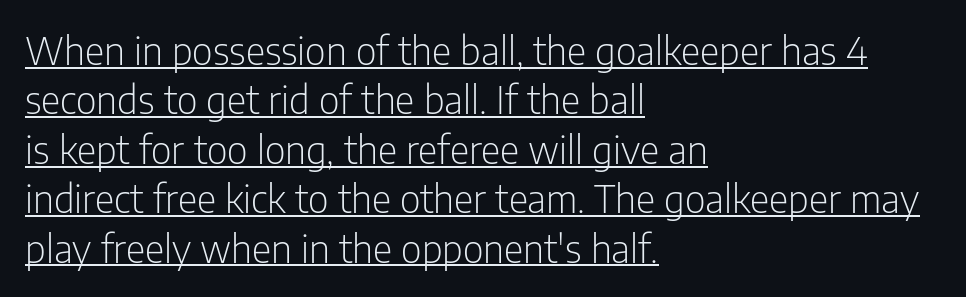
Q: Is the text bold? A: No.
Q: Is the text italic (slanted)? A: No, it is upright.
Q: Is the typeface a serif or a sans-serif typeface? A: Sans-serif.
Q: Is the text underlined? A: Yes.
Q: How is the paragraph aligned? A: Left-aligned.
Q: Is the spacing between letters normal or unusually wide? A: Normal.
Q: Is the spacing between lines tight, normal or loose? A: Normal.
Q: Width (condensed, normal, or wide)? A: Condensed.
Q: Stroke contrast? A: Low.
Q: x-height? A: Medium.
Q: Monospaced? A: No.
